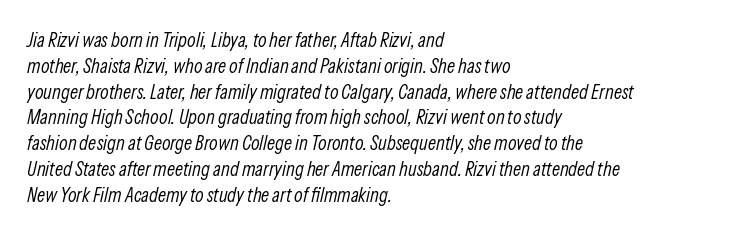
{"italic": "yes", "lean": "right", "slant_degrees": 13, "bold": "no", "underline": "no", "align": "left", "line_spacing": "normal", "line_spacing_ratio": 1.29, "letter_spacing": "normal", "letter_spacing_em": 0.0, "glyph_px": 20}
